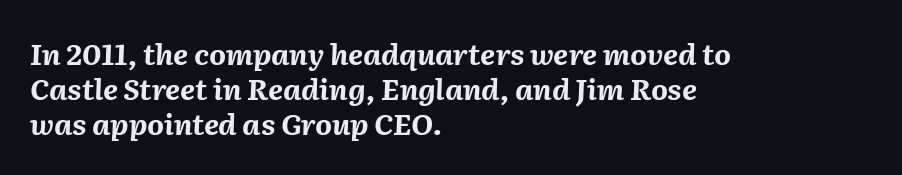
Q: Is the text bold? A: Yes.
Q: Is the text italic (slanted)? A: Yes, it leans right by about 2 degrees.
Q: Is the text underlined? A: No.
Q: How is the paragraph aligned? A: Left-aligned.
Q: Is the spacing between letters normal or unusually wide? A: Normal.
Q: Width (condensed, normal, or wide)? A: Normal.
Q: Stroke contrast? A: Medium.
Q: x-height? A: Medium.
Q: Monospaced? A: No.
